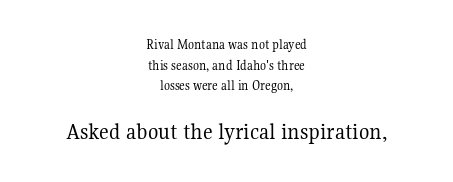
Teacher's note: observe the equal gaps on both sides — that is centered alignment. Quick note: underline off. Compared with typical paragraphs, the rows here are spaced about the same. When letters stand straight like this, we call the style roman or upright. Nothing unusual about the tracking: characters are spaced as the font intends. The lower block of text is set noticeably larger than the block above it.
